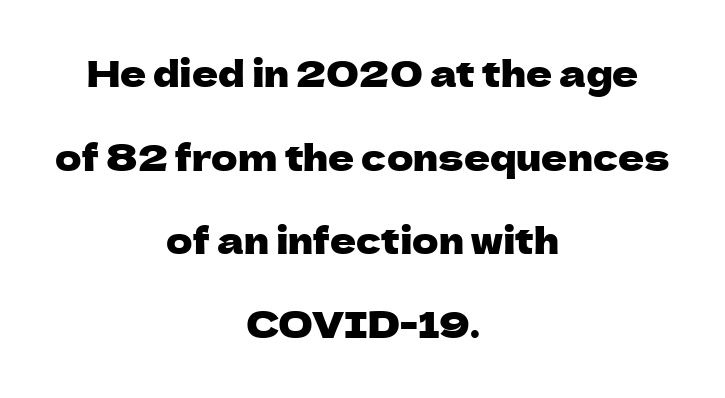
{"serif": "no", "italic": "no", "width": "normal", "stroke_contrast": "low", "x_height": "medium", "monospaced": "no", "underline": "no", "align": "center", "line_spacing": "loose", "line_spacing_ratio": 2.32, "letter_spacing": "normal", "letter_spacing_em": 0.0, "glyph_px": 36}
